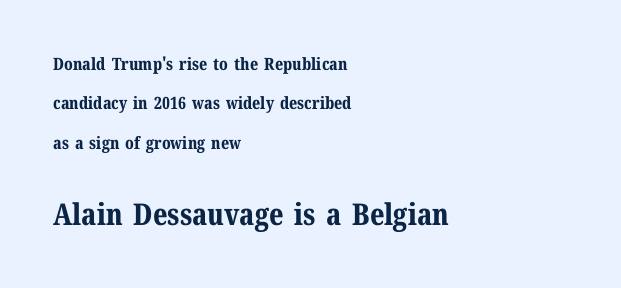
{"serif": "yes", "italic": "no", "bold": "yes", "weight": "bold", "width": "normal", "stroke_contrast": "medium", "x_height": "medium", "monospaced": "no", "underline": "no", "align": "left", "line_spacing": "loose", "line_spacing_ratio": 2.31, "letter_spacing": "normal", "letter_spacing_em": 0.0, "larger_block": "second", "size_ratio": 1.76, "glyph_px": 30}
